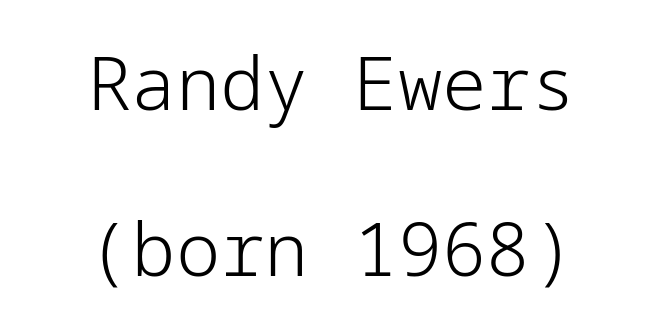
This rendering features lettering with no underline. Horizontally, the lines are justified to the midpoint only. Vertical strokes here are truly vertical. Font category for this specimen: sans-serif. Vertical stems look standard width or narrower in stroke.
